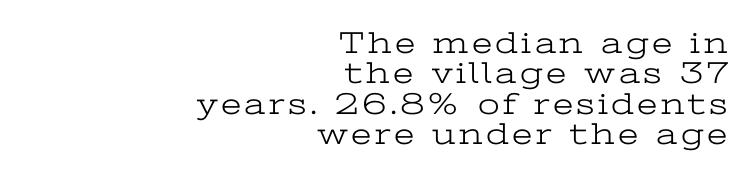
The image shows 31 px light, wide serif type, upright; set right-aligned, tight line spacing (0.98x), not underlined; low stroke contrast and a medium x-height.
